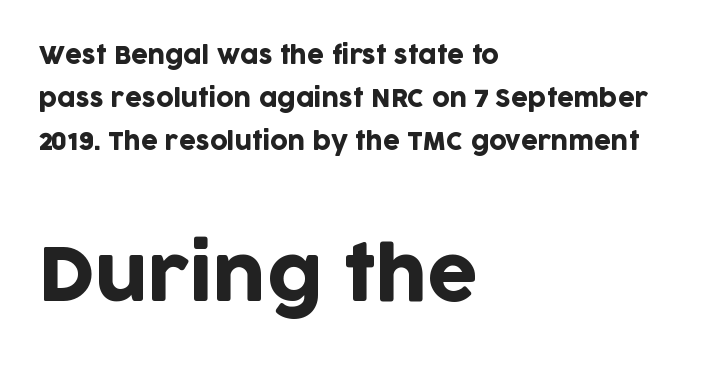
Type without underlining. You get the small type first, then a jump to larger type. Posture: straight, roman, zero tilt. Varying glyph widths throughout — classic text-font behaviour.
